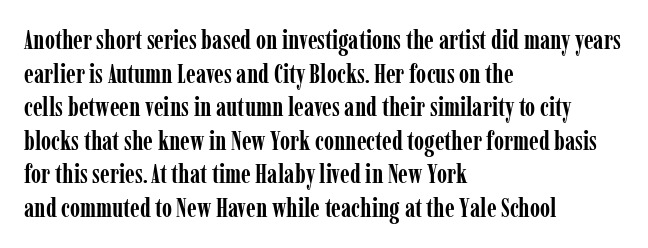
{"italic": "no", "bold": "yes", "underline": "no", "align": "left", "line_spacing": "normal", "line_spacing_ratio": 1.29, "letter_spacing": "normal", "letter_spacing_em": 0.0, "glyph_px": 26}
